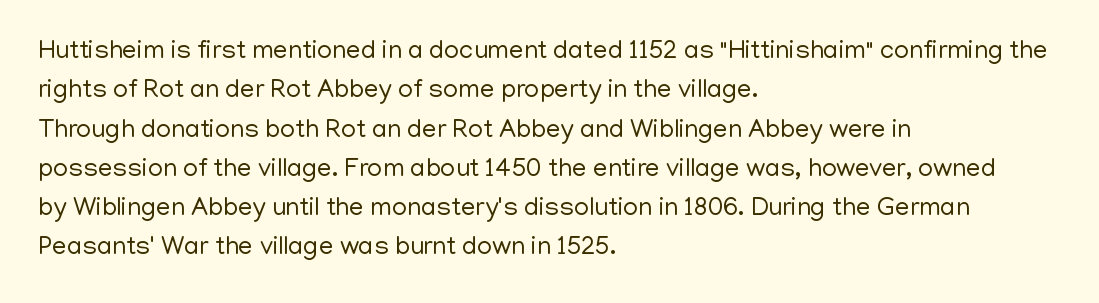
A typesetter would mark this as roman, not italic. Does the leading feel generous? No, just average. The typesetter chose a ragged-right arrangement here. The gaps between neighbouring characters are ordinary and unremarkable. Is this a heavy cut? Hardly; it is regular or lighter. The space directly below the letters is spotless.
